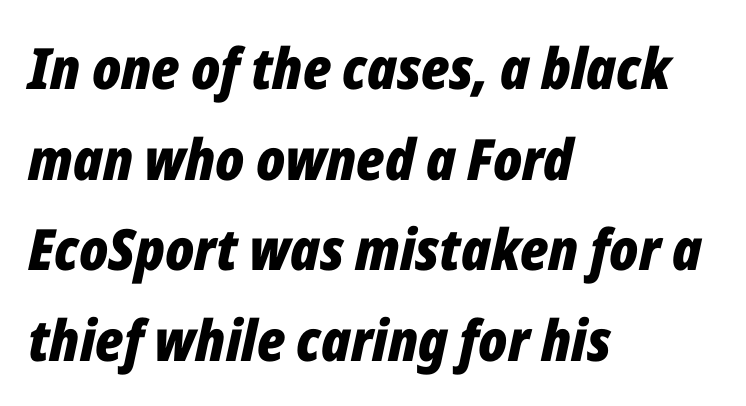
The image shows 57 px bold, condensed type, italic (leaning right); set left-aligned, normal line spacing (1.59x), normal letter spacing, not underlined; low stroke contrast and a medium x-height.
